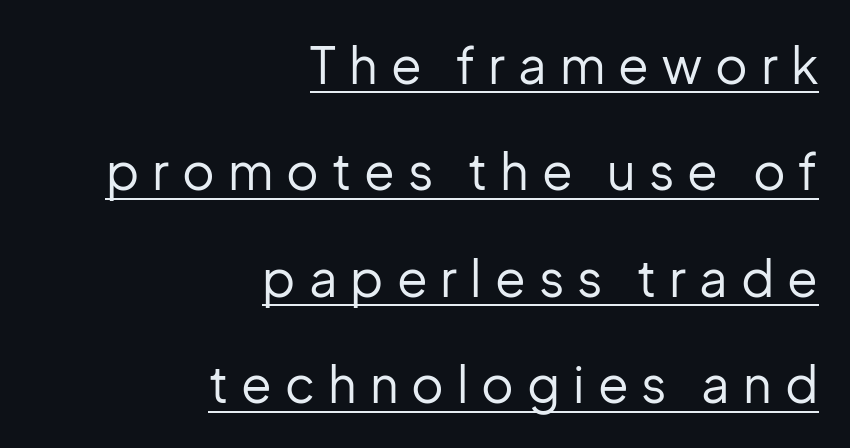
Q: Is the text bold? A: No.
Q: Is the text italic (slanted)? A: No, it is upright.
Q: Is the typeface a serif or a sans-serif typeface? A: Sans-serif.
Q: Is the text underlined? A: Yes.
Q: How is the paragraph aligned? A: Right-aligned.
Q: Is the spacing between letters normal or unusually wide? A: Unusually wide.
Q: Is the spacing between lines tight, normal or loose? A: Loose.
Q: Width (condensed, normal, or wide)? A: Normal.
Q: Stroke contrast? A: Low.
Q: x-height? A: Medium.
Q: Monospaced? A: No.
